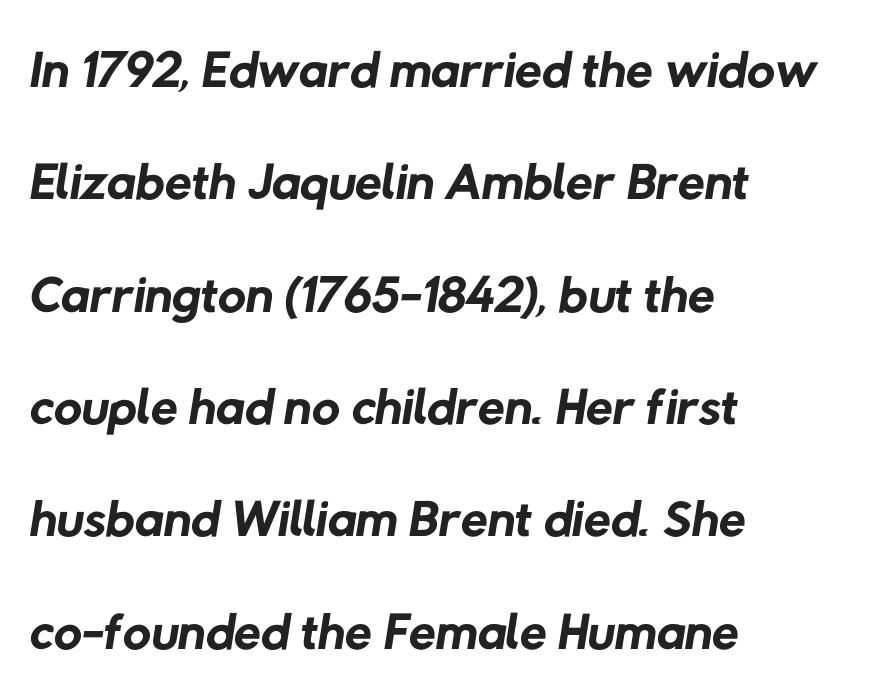
The image shows 78 px regular-weight sans-serif type; set left-aligned, normal line spacing (1.44x), normal letter spacing, not underlined; low stroke contrast and a medium x-height.
